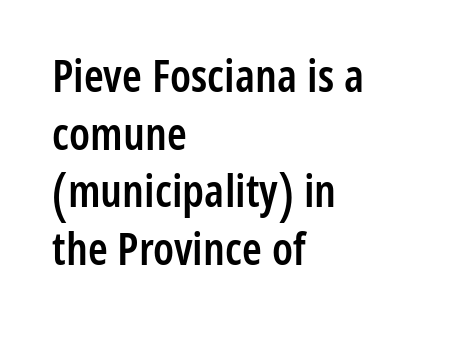
I'd call this a sans setting — the letters go barefoot. In terms of letterspacing, this is plain default setting. Glance below the letters and you will spot only blank space. The specimen reads as upright at a glance. Proportional: the letters do not fall into vertical columns. Notice the strokes are somewhat thickened but not fully heavy: this is a semibold.
